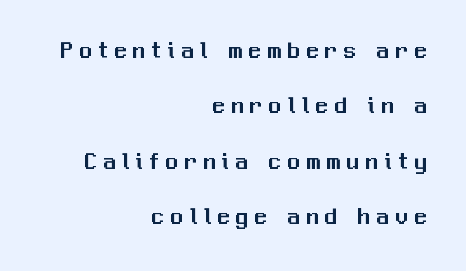
The image shows 25 px text type, upright; set right-aligned, loose line spacing (2.22x), unusually wide letter spacing (+0.25 em), not underlined.
